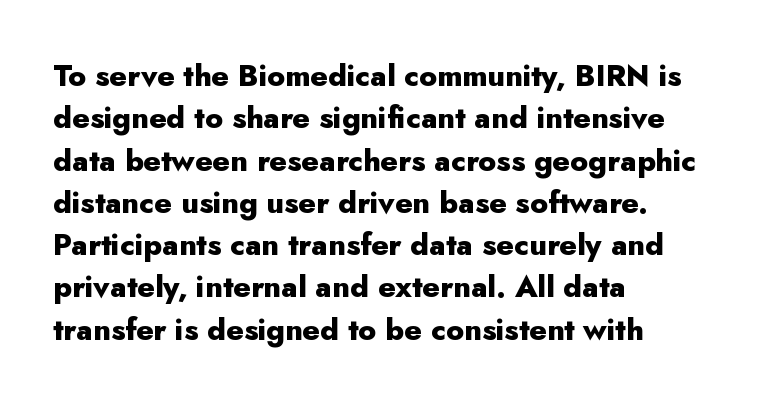
Q: Is the text bold? A: Yes.
Q: Is the text italic (slanted)? A: No, it is upright.
Q: Is the typeface a serif or a sans-serif typeface? A: Sans-serif.
Q: Is the text underlined? A: No.
Q: How is the paragraph aligned? A: Left-aligned.
Q: Is the spacing between letters normal or unusually wide? A: Normal.
Q: Is the spacing between lines tight, normal or loose? A: Normal.
Q: Width (condensed, normal, or wide)? A: Normal.
Q: Stroke contrast? A: Low.
Q: x-height? A: Small.
Q: Monospaced? A: No.
